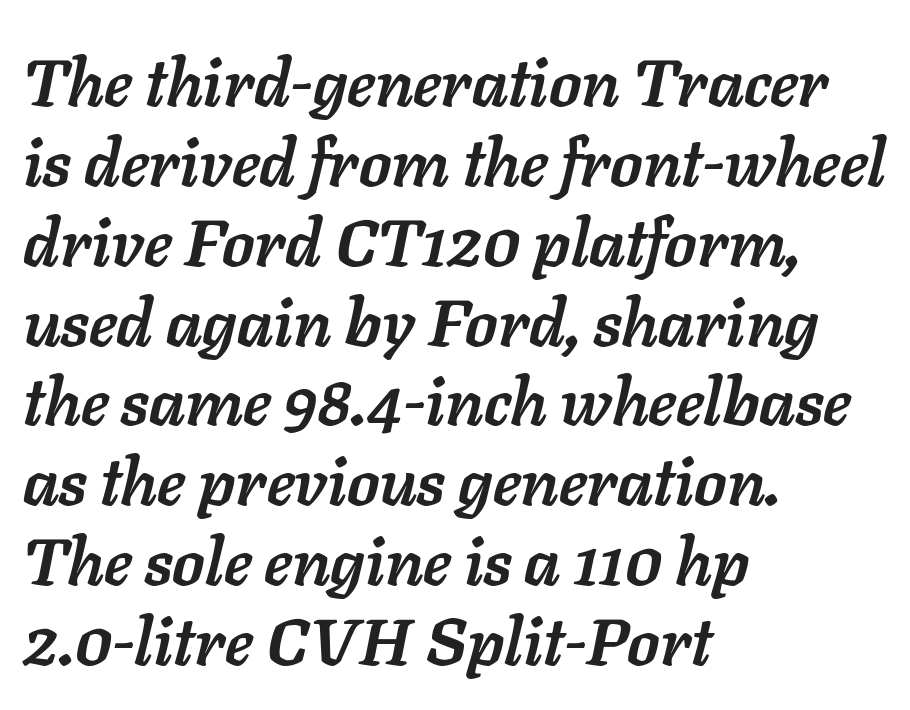
Observe the ordinary spacing: letters are neighbours, not strangers. The baseline area is clear. An italicized treatment has been applied to the whole sample. Does the copy run flush right? No — it runs flush left.
